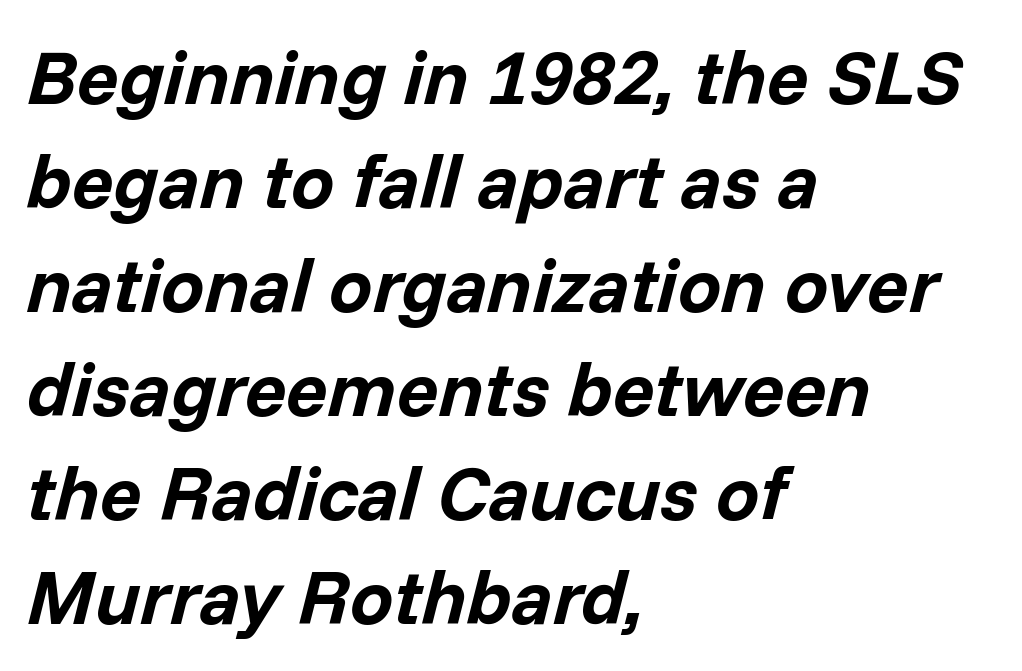
Here the glyphs are tracked normally, forming tight word shapes. Chunky letters — that's bold for sure. Observe the lean: these are italic letterforms. How would I describe the line gaps? Plain and ordinary. Think of a printed novel: that variable character pitch is what you see here. These lines stack with their left ends in a neat column.
